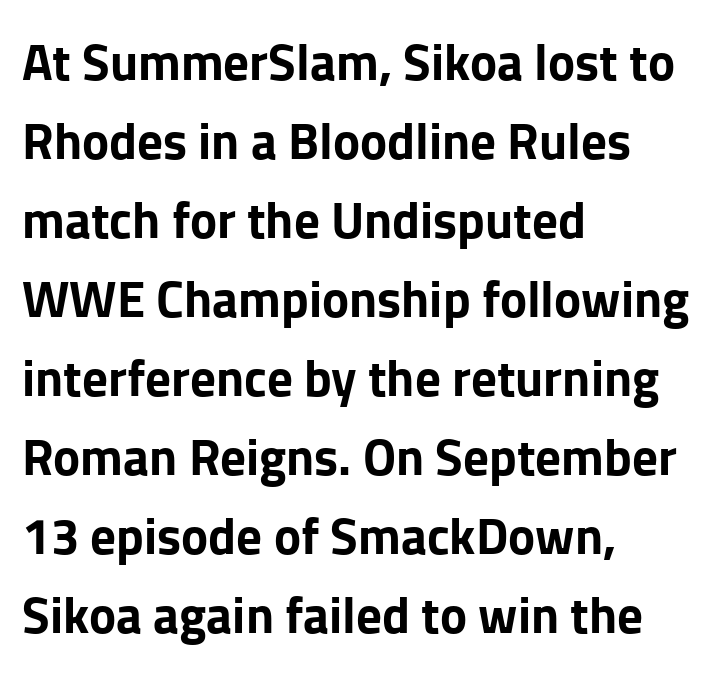
Q: Is the text bold? A: Yes.
Q: Is the text italic (slanted)? A: No, it is upright.
Q: Is the typeface a serif or a sans-serif typeface? A: Sans-serif.
Q: Is the text underlined? A: No.
Q: How is the paragraph aligned? A: Left-aligned.
Q: Is the spacing between letters normal or unusually wide? A: Normal.
Q: Is the spacing between lines tight, normal or loose? A: Normal.
Q: Width (condensed, normal, or wide)? A: Normal.
Q: Stroke contrast? A: Low.
Q: x-height? A: Medium.
Q: Monospaced? A: No.
